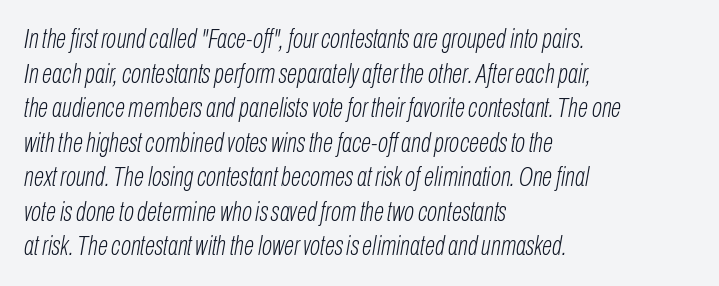
The image shows 27 px text type, italic (leaning right); set left-aligned, normal line spacing (1.28x), normal letter spacing, not underlined.
